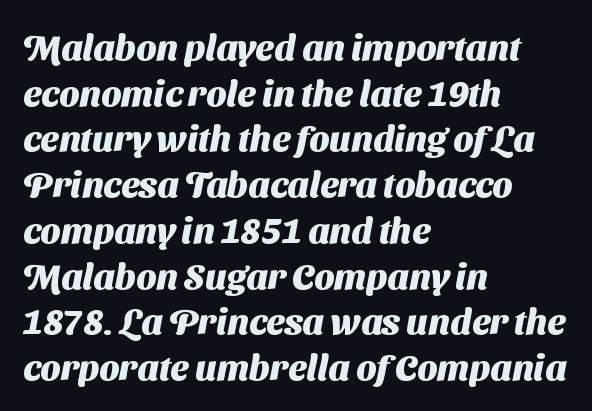
Q: Is the text bold? A: Yes.
Q: Is the typeface a serif or a sans-serif typeface? A: Sans-serif.
Q: Is the text underlined? A: No.
Q: How is the paragraph aligned? A: Left-aligned.
Q: Is the spacing between letters normal or unusually wide? A: Normal.
Q: Is the spacing between lines tight, normal or loose? A: Normal.
Q: Width (condensed, normal, or wide)? A: Normal.
Q: Stroke contrast? A: Medium.
Q: x-height? A: Medium.
Q: Monospaced? A: No.
